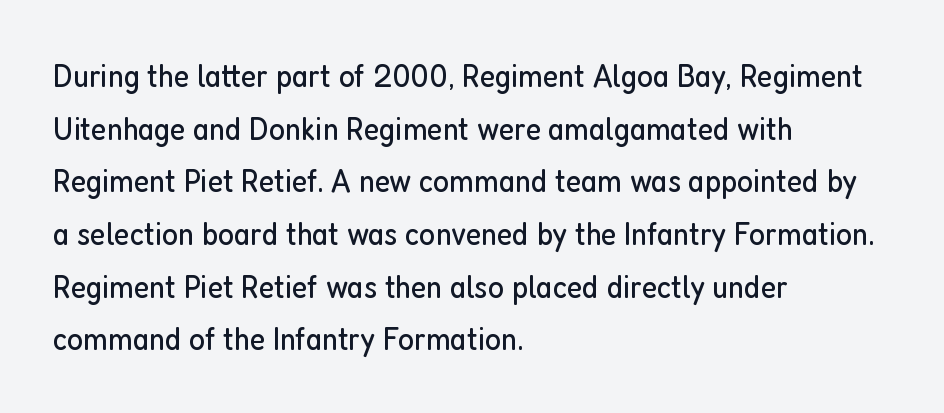
Note: no serifs on the glyphs. Beneath every word, the page is bare. No italicization has been applied; the sample stays upright. Vertical stems look standard width or narrower in stroke.
